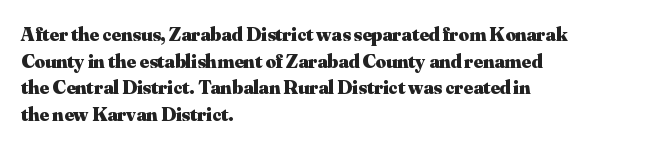
The typography opts for an upright posture over an oblique one. A classic flush-left, rag-right setting is used for this passage. Words appear dense and cohesive because spacing is normal. A full-strength bold gives these letters their thick strokes. Rule under the text: the space is simply empty.
